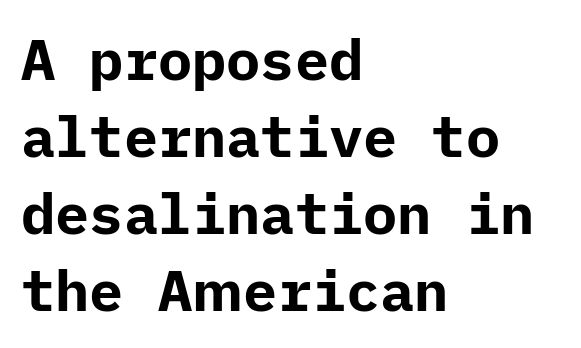
Q: Is the text bold? A: Yes.
Q: Is the text italic (slanted)? A: No, it is upright.
Q: Is the typeface a serif or a sans-serif typeface? A: Sans-serif.
Q: Is the text underlined? A: No.
Q: How is the paragraph aligned? A: Left-aligned.
Q: Is the spacing between letters normal or unusually wide? A: Normal.
Q: Is the spacing between lines tight, normal or loose? A: Normal.
Q: Width (condensed, normal, or wide)? A: Normal.
Q: Stroke contrast? A: Low.
Q: x-height? A: Medium.
